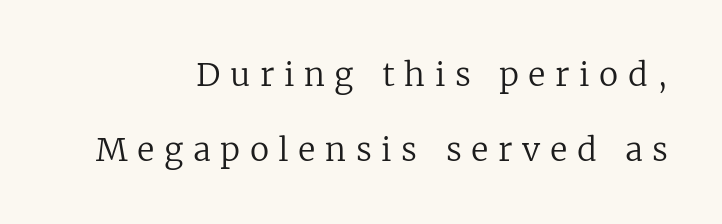
Q: Is the text bold? A: No.
Q: Is the text italic (slanted)? A: No, it is upright.
Q: Is the typeface a serif or a sans-serif typeface? A: Serif.
Q: Is the text underlined? A: No.
Q: How is the paragraph aligned? A: Right-aligned.
Q: Is the spacing between letters normal or unusually wide? A: Unusually wide.
Q: Is the spacing between lines tight, normal or loose? A: Loose.
Q: Width (condensed, normal, or wide)? A: Normal.
Q: Stroke contrast? A: Low.
Q: x-height? A: Medium.
Q: Monospaced? A: No.
